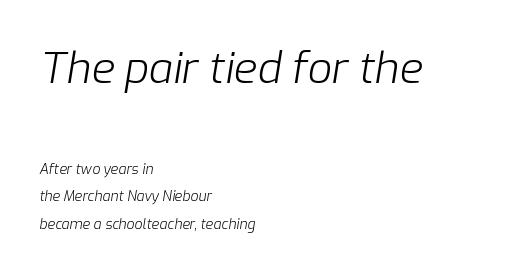
Q: Is the text bold? A: No.
Q: Is the text italic (slanted)? A: Yes, it leans right by about 9 degrees.
Q: Is the text underlined? A: No.
Q: How is the paragraph aligned? A: Left-aligned.
Q: Is the spacing between letters normal or unusually wide? A: Normal.
Q: Is the spacing between lines tight, normal or loose? A: Loose.
Q: Which block of text is set in a larger size, the first (top) or the second (bottom)? A: The first (top) one.
Q: Width (condensed, normal, or wide)? A: Normal.
Q: Stroke contrast? A: Low.
Q: x-height? A: Medium.
Q: Monospaced? A: No.
